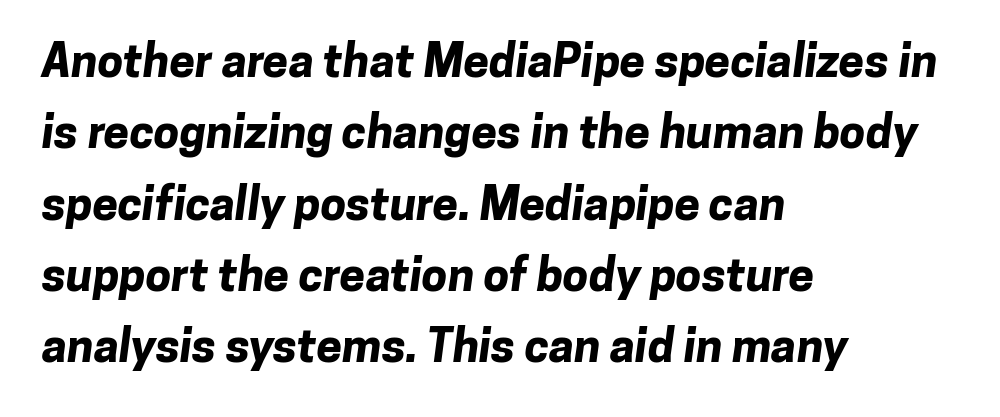
{"serif": "no", "bold": "yes", "weight": "bold", "width": "normal", "stroke_contrast": "low", "x_height": "medium", "monospaced": "no", "underline": "no", "align": "left", "line_spacing": "normal", "line_spacing_ratio": 1.55, "letter_spacing": "normal", "letter_spacing_em": 0.0, "glyph_px": 46}
